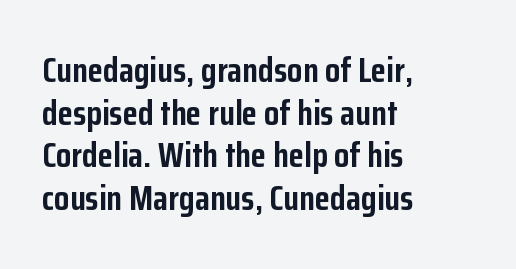
The image shows 35 px semibold, condensed sans-serif type, upright; set left-aligned, line spacing 1.22x, normal letter spacing, not underlined; low stroke contrast and a medium x-height.
